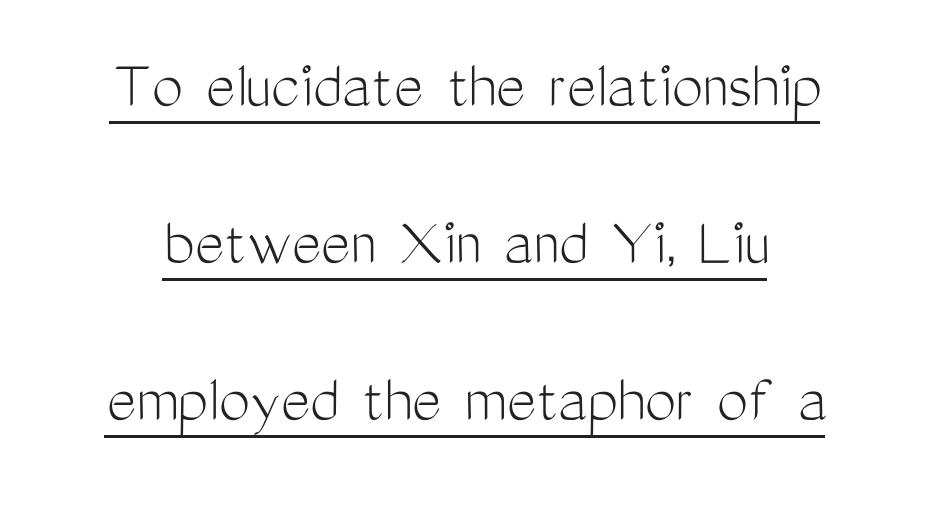
The image shows 70 px light, condensed sans-serif type, upright; set loose line spacing (2.24x), normal letter spacing, underlined; medium stroke contrast and a medium x-height.
